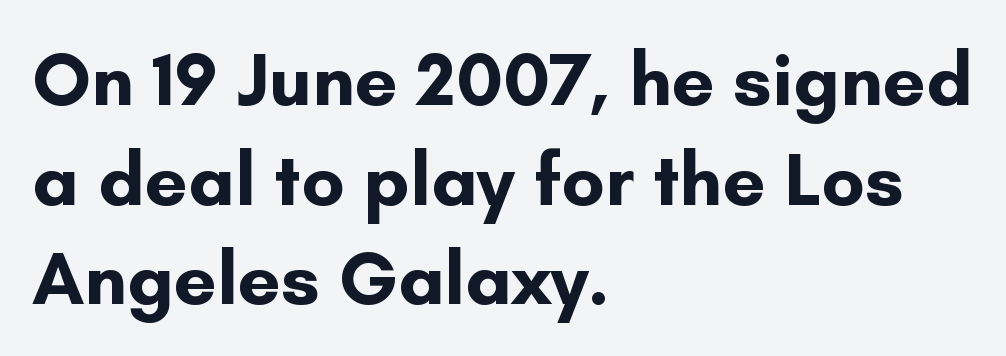
Q: Is the text bold? A: Yes.
Q: Is the text italic (slanted)? A: No, it is upright.
Q: Is the typeface a serif or a sans-serif typeface? A: Sans-serif.
Q: Is the text underlined? A: No.
Q: How is the paragraph aligned? A: Left-aligned.
Q: Is the spacing between letters normal or unusually wide? A: Normal.
Q: Is the spacing between lines tight, normal or loose? A: Normal.
Q: Width (condensed, normal, or wide)? A: Normal.
Q: Stroke contrast? A: Low.
Q: x-height? A: Small.
Q: Monospaced? A: No.
